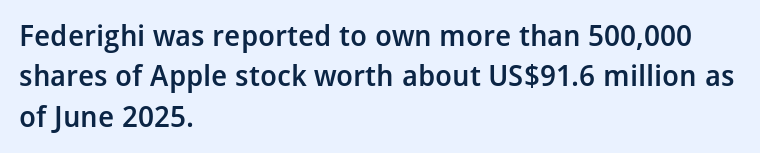
The image shows 29 px semibold sans-serif type, upright; set left-aligned, normal line spacing (1.39x), normal letter spacing, not underlined; low stroke contrast and a medium x-height.
